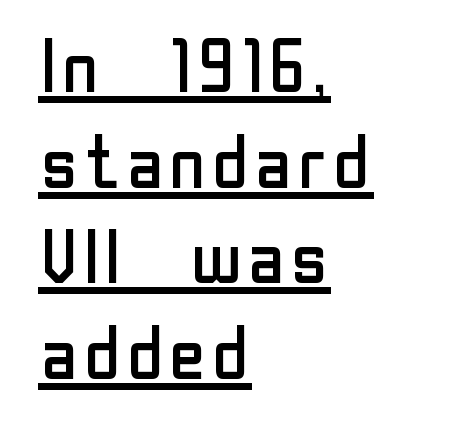
The typeface chosen for these lines omits serifs. A baseline rule has been typeset under these characters. Each word holds together tightly as a unit, with standard inter-letter gaps. This is not heavy type; no bold has been used.
